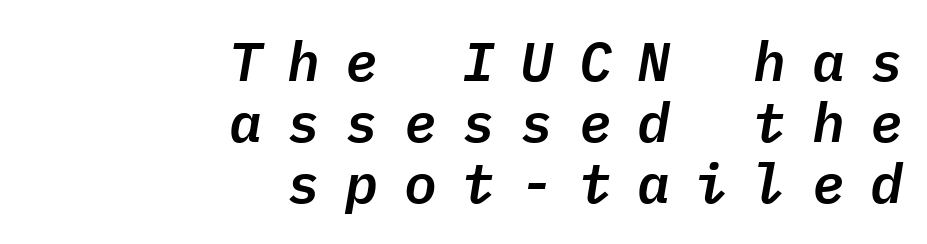
{"italic": "yes", "lean": "right", "slant_degrees": 9, "width": "normal", "stroke_contrast": "low", "x_height": "medium", "monospaced": "yes", "underline": "no", "align": "right", "line_spacing": "tight", "line_spacing_ratio": 1.11, "letter_spacing": "wide", "letter_spacing_em": 0.46, "glyph_px": 55}
